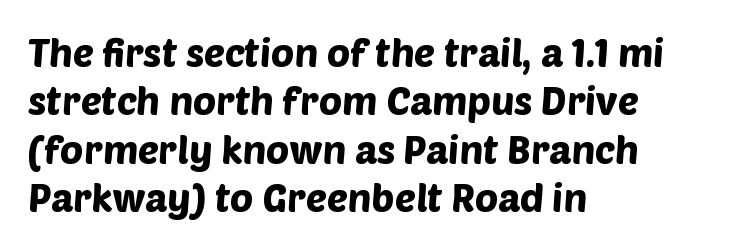
Q: Is the typeface a serif or a sans-serif typeface? A: Sans-serif.
Q: Is the text underlined? A: No.
Q: How is the paragraph aligned? A: Left-aligned.
Q: Is the spacing between letters normal or unusually wide? A: Normal.
Q: Width (condensed, normal, or wide)? A: Normal.
Q: Stroke contrast? A: Low.
Q: x-height? A: Large.
Q: Monospaced? A: No.
